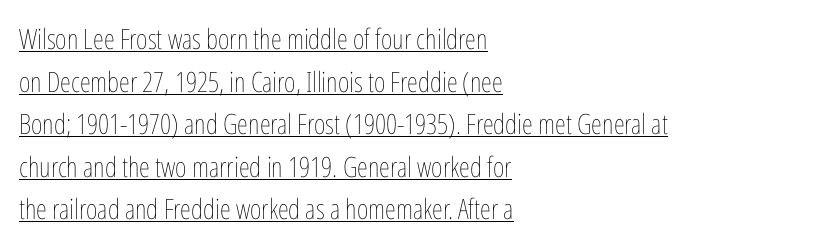
The image shows 28 px thin, condensed type, upright; set left-aligned, normal line spacing (1.52x), normal letter spacing, underlined; low stroke contrast and a medium x-height.
